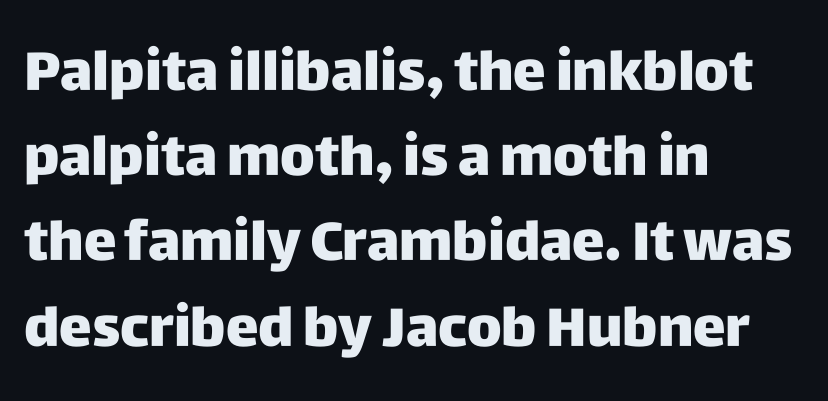
Caption: bold face, heavy strokes. The face used here is rendered with its standard letterfit. The face used here is a sans, in the tradition of grotesques and geometrics. In CSS terms this would be text-align: left. Each row of text sits above clean, open space.
